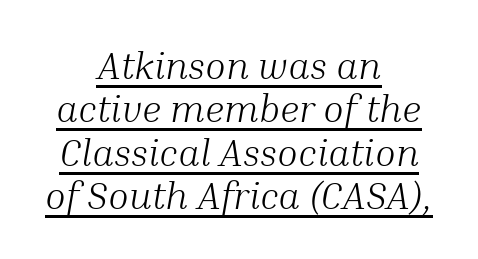
Q: Is the text bold? A: No.
Q: Is the text italic (slanted)? A: Yes, it leans right by about 10 degrees.
Q: Is the typeface a serif or a sans-serif typeface? A: Serif.
Q: Is the text underlined? A: Yes.
Q: How is the paragraph aligned? A: Centered.
Q: Is the spacing between letters normal or unusually wide? A: Normal.
Q: Is the spacing between lines tight, normal or loose? A: Tight.
Q: Width (condensed, normal, or wide)? A: Normal.
Q: Stroke contrast? A: Medium.
Q: x-height? A: Medium.
Q: Monospaced? A: No.
